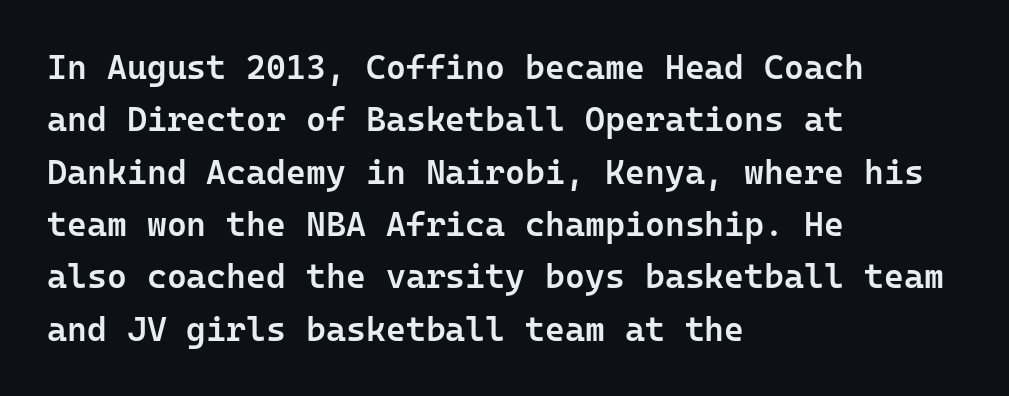
The image shows 34 px semibold sans-serif type, upright, monospaced; set left-aligned, normal line spacing (1.54x), normal letter spacing, not underlined; low stroke contrast and a medium x-height.
